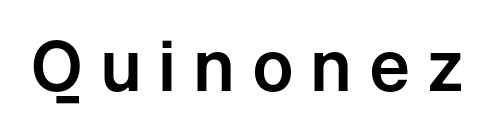
Q: Is the text italic (slanted)? A: No, it is upright.
Q: Is the typeface a serif or a sans-serif typeface? A: Sans-serif.
Q: Is the text underlined? A: No.
Q: Is the spacing between letters normal or unusually wide? A: Unusually wide.
Q: Width (condensed, normal, or wide)? A: Normal.
Q: Stroke contrast? A: Low.
Q: x-height? A: Medium.
Q: Monospaced? A: No.
